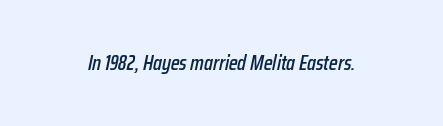
{"italic": "yes", "lean": "right", "slant_degrees": 12, "underline": "no", "letter_spacing": "normal", "letter_spacing_em": 0.0, "glyph_px": 21}
